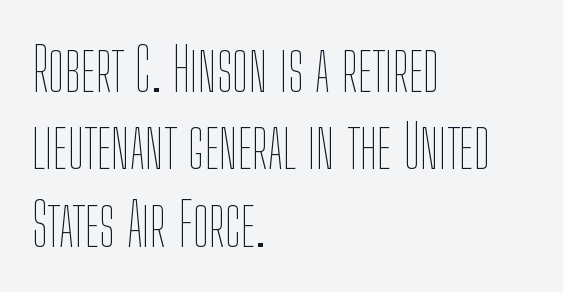
The passage shown stacks its lines at a standard gap. Bold? No — there's no thickening of the strokes. Tracking here is standard; glyphs follow each other at the usual distance. The baseline area is clear.
